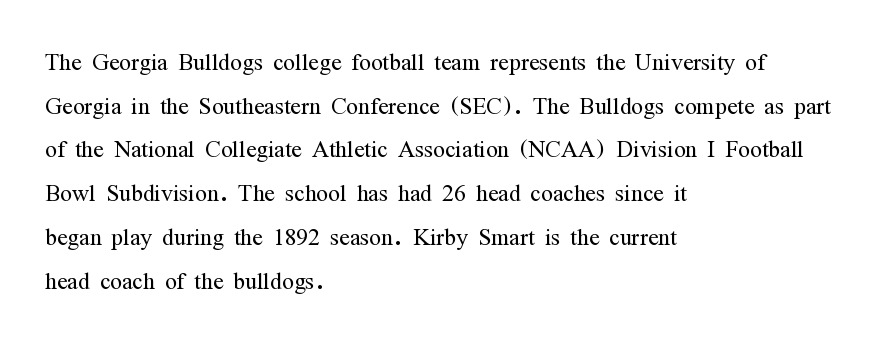
The image shows 31 px light, condensed serif type, upright; set left-aligned, normal line spacing (1.41x), normal letter spacing, not underlined; medium stroke contrast and a medium x-height.
